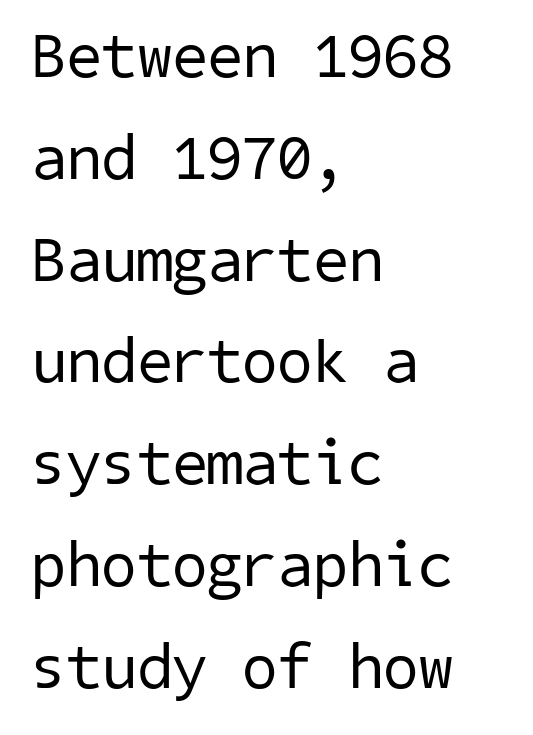
{"serif": "no", "bold": "no", "weight": "regular", "width": "normal", "stroke_contrast": "low", "x_height": "medium", "underline": "no", "align": "left", "line_spacing": "normal", "line_spacing_ratio": 1.59, "letter_spacing": "normal", "letter_spacing_em": 0.0, "glyph_px": 64}
